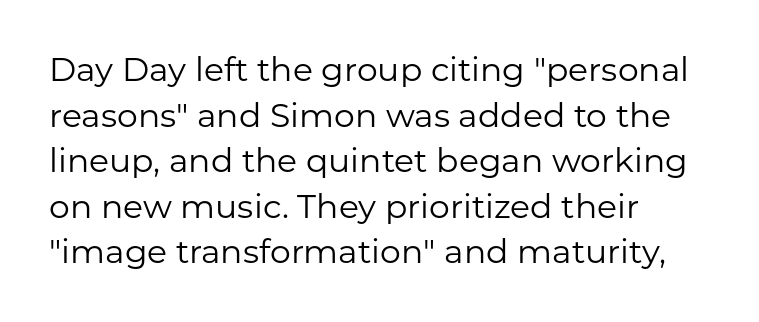
The image shows 33 px regular-weight sans-serif type, upright; set left-aligned, normal line spacing (1.38x), normal letter spacing, not underlined; low stroke contrast and a medium x-height.
